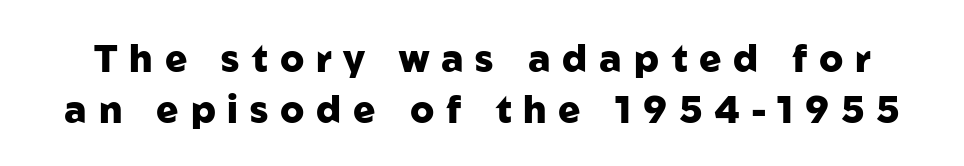
Q: Is the text bold? A: Yes.
Q: Is the text italic (slanted)? A: No, it is upright.
Q: Is the typeface a serif or a sans-serif typeface? A: Sans-serif.
Q: Is the text underlined? A: No.
Q: Is the spacing between letters normal or unusually wide? A: Unusually wide.
Q: Is the spacing between lines tight, normal or loose? A: Normal.
Q: Width (condensed, normal, or wide)? A: Normal.
Q: Stroke contrast? A: Low.
Q: x-height? A: Medium.
Q: Monospaced? A: No.
